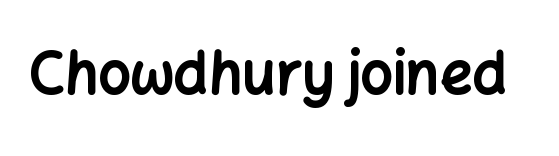
The image shows 57 px bold sans-serif type, upright; set normal letter spacing, not underlined; low stroke contrast and a medium x-height.
